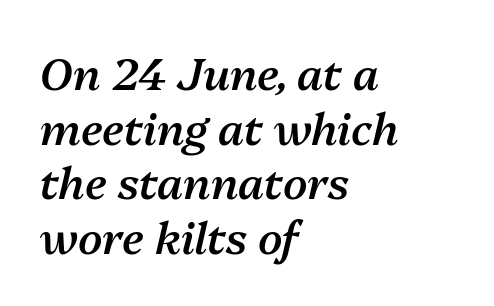
{"italic": "yes", "lean": "right", "slant_degrees": 13, "bold": "semi", "weight": "semibold", "width": "normal", "stroke_contrast": "medium", "x_height": "medium", "monospaced": "no", "underline": "no", "align": "left", "line_spacing_ratio": 1.24, "letter_spacing": "normal", "letter_spacing_em": 0.0, "glyph_px": 44}
